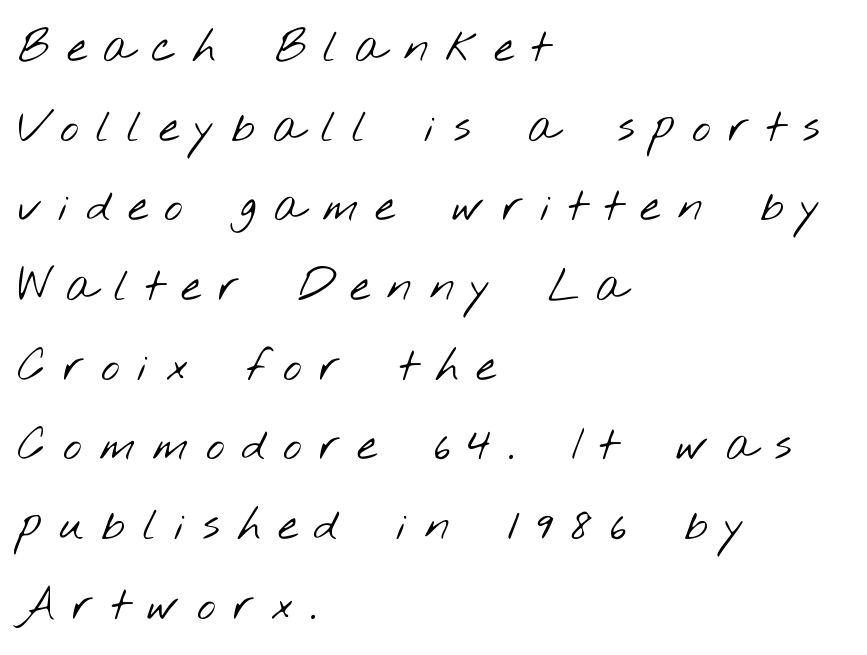
{"serif": "no", "bold": "no", "weight": "light", "width": "wide", "stroke_contrast": "low", "x_height": "small", "monospaced": "no", "underline": "no", "align": "left", "line_spacing_ratio": 1.77, "letter_spacing": "wide", "letter_spacing_em": 0.38, "glyph_px": 45}
